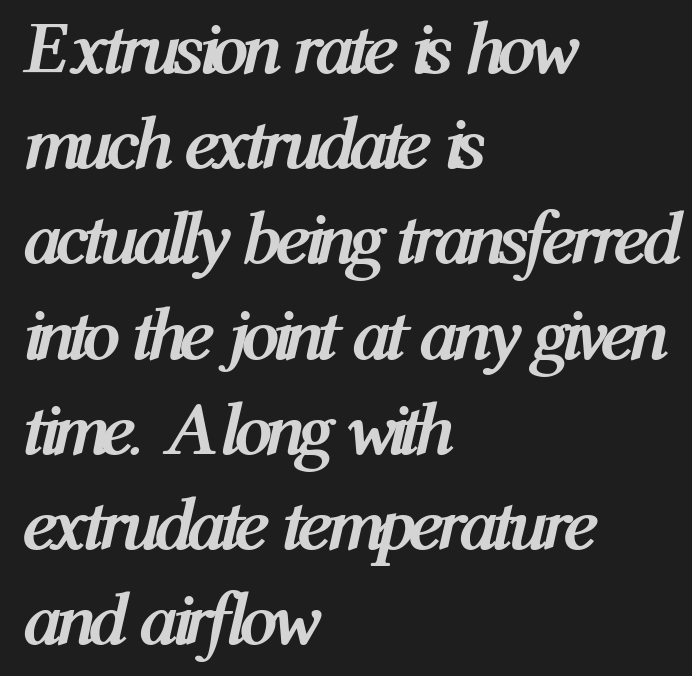
{"italic": "yes", "lean": "right", "slant_degrees": 12, "bold": "yes", "weight": "semibold", "width": "condensed", "stroke_contrast": "medium", "x_height": "medium", "monospaced": "no", "underline": "no", "align": "left", "line_spacing": "normal", "line_spacing_ratio": 1.27, "letter_spacing": "normal", "letter_spacing_em": 0.0, "glyph_px": 75}
